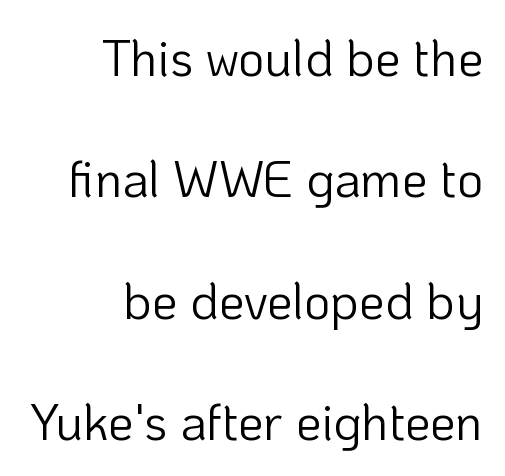
{"serif": "no", "italic": "no", "bold": "no", "weight": "light", "width": "normal", "stroke_contrast": "low", "x_height": "medium", "monospaced": "no", "underline": "no", "align": "right", "line_spacing": "loose", "line_spacing_ratio": 2.38, "letter_spacing": "normal", "letter_spacing_em": 0.0, "glyph_px": 51}
